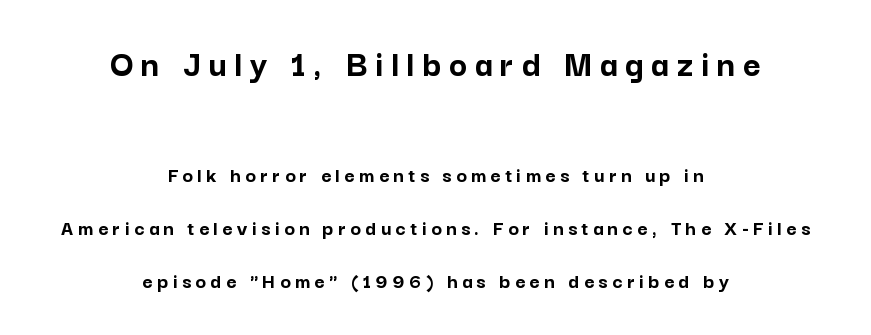
Plenty of ink on the page — the face is bold. A great deal of white space separates one row of letters from the next. A roman cut, with each character standing at attention. What kind of face is this? One without serifs — a sans.
